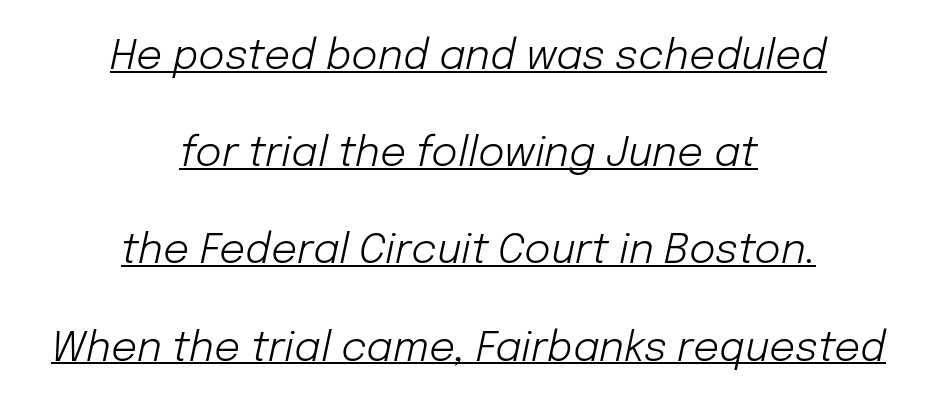
The image shows 41 px light type, italic (leaning right); set centered, loose line spacing (2.37x), normal letter spacing, underlined; low stroke contrast and a medium x-height.
